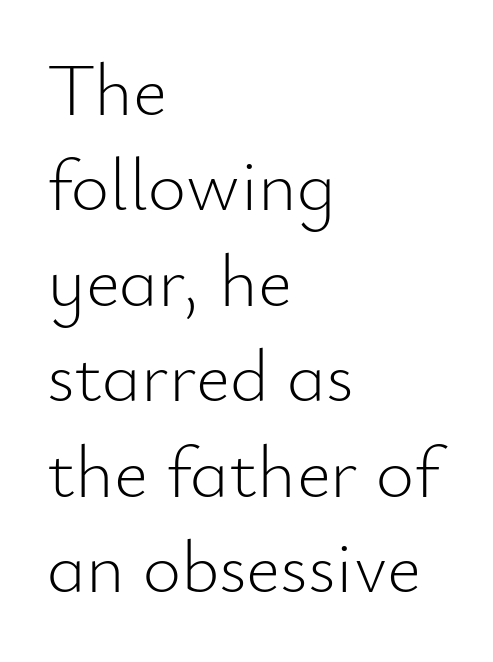
Q: Is the text bold? A: No.
Q: Is the text italic (slanted)? A: No, it is upright.
Q: Is the typeface a serif or a sans-serif typeface? A: Sans-serif.
Q: Is the text underlined? A: No.
Q: How is the paragraph aligned? A: Left-aligned.
Q: Is the spacing between letters normal or unusually wide? A: Normal.
Q: Is the spacing between lines tight, normal or loose? A: Normal.
Q: Width (condensed, normal, or wide)? A: Normal.
Q: Stroke contrast? A: Low.
Q: x-height? A: Small.
Q: Monospaced? A: No.
